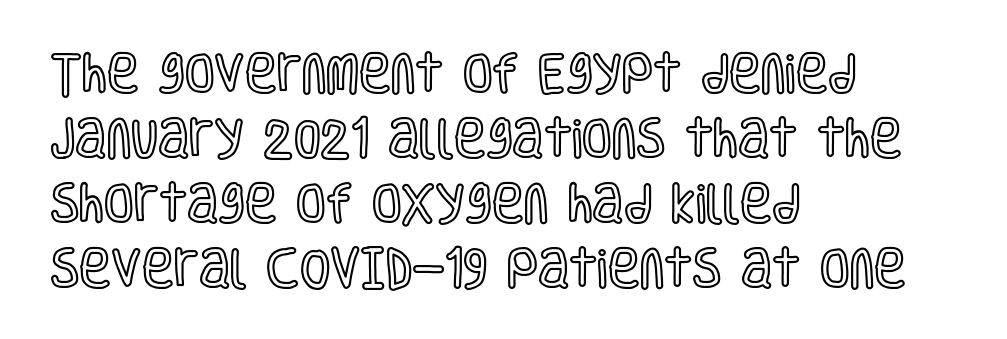
The image shows 43 px condensed type, upright; set left-aligned, normal line spacing (1.51x), normal letter spacing, not underlined; a large x-height.
